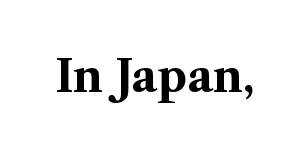
Q: Is the text bold? A: Yes.
Q: Is the text italic (slanted)? A: No, it is upright.
Q: Is the typeface a serif or a sans-serif typeface? A: Serif.
Q: Is the text underlined? A: No.
Q: Is the spacing between letters normal or unusually wide? A: Normal.
Q: Width (condensed, normal, or wide)? A: Normal.
Q: Stroke contrast? A: Medium.
Q: x-height? A: Medium.
Q: Monospaced? A: No.
